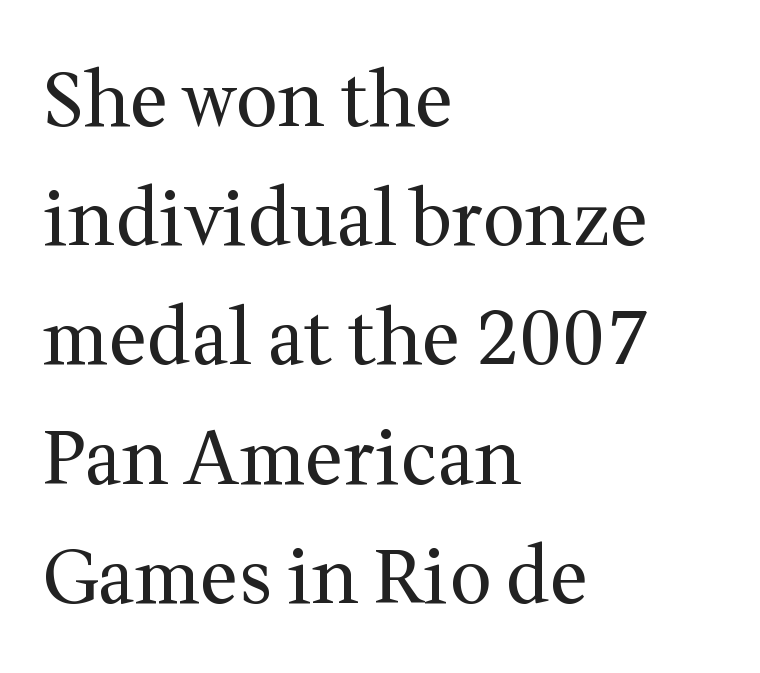
The image shows 75 px regular-weight serif type, upright; set left-aligned, normal line spacing (1.59x), normal letter spacing, not underlined; medium stroke contrast and a medium x-height.
